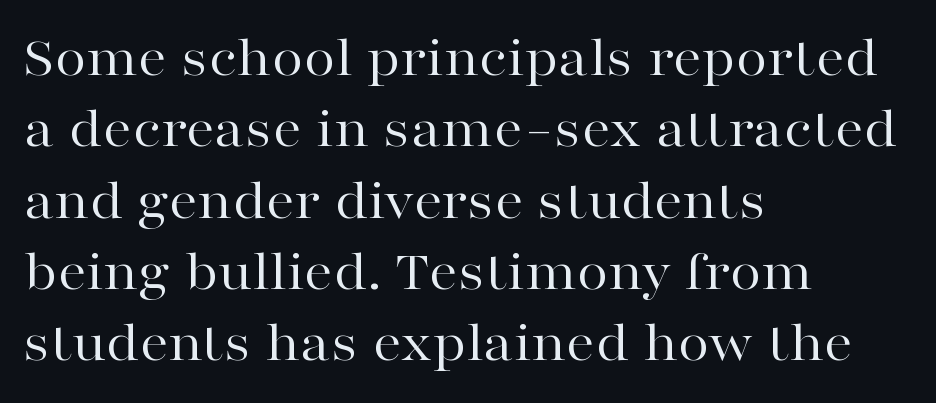
{"serif": "yes", "italic": "no", "bold": "no", "weight": "regular", "width": "wide", "stroke_contrast": "high", "x_height": "medium", "monospaced": "no", "underline": "no", "align": "left", "line_spacing_ratio": 1.23, "letter_spacing": "normal", "letter_spacing_em": 0.0, "glyph_px": 58}
